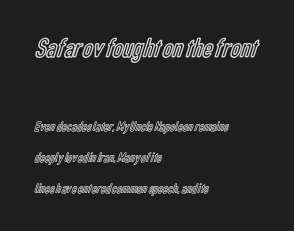
Larger block? The one above; the one below is distinctly smaller. The designer dialed line spacing up above the default. Think of a printed novel: that variable character pitch is what you see here. Between one letter and the next there's only the usual sliver of space. Alignment: flush left.
